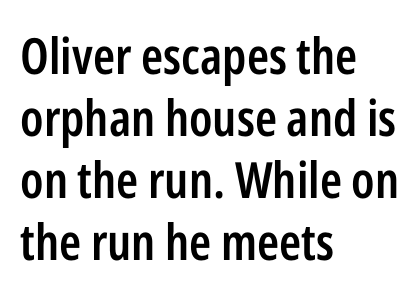
Q: Is the text bold? A: Semi-bold.
Q: Is the text italic (slanted)? A: No, it is upright.
Q: Is the typeface a serif or a sans-serif typeface? A: Sans-serif.
Q: Is the text underlined? A: No.
Q: How is the paragraph aligned? A: Left-aligned.
Q: Is the spacing between letters normal or unusually wide? A: Normal.
Q: Width (condensed, normal, or wide)? A: Condensed.
Q: Stroke contrast? A: Low.
Q: x-height? A: Medium.
Q: Monospaced? A: No.
